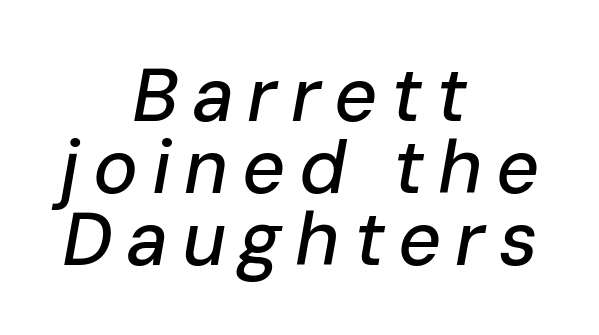
The rendering positions every line midway between the sides. Beneath every word, the page is bare. Is this a fixed-width face? No — the glyphs have proportional, varying widths. Quick note: interline space is minimal. Italic: yes, the glyphs are oblique.
